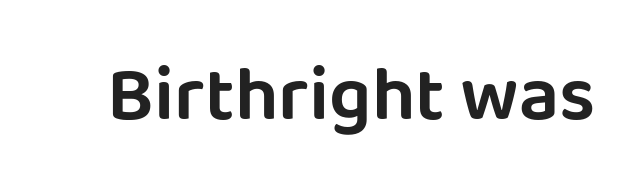
Q: Is the text italic (slanted)? A: No, it is upright.
Q: Is the typeface a serif or a sans-serif typeface? A: Sans-serif.
Q: Is the text underlined? A: No.
Q: Is the spacing between letters normal or unusually wide? A: Normal.
Q: Width (condensed, normal, or wide)? A: Normal.
Q: Stroke contrast? A: Low.
Q: x-height? A: Large.
Q: Monospaced? A: No.
